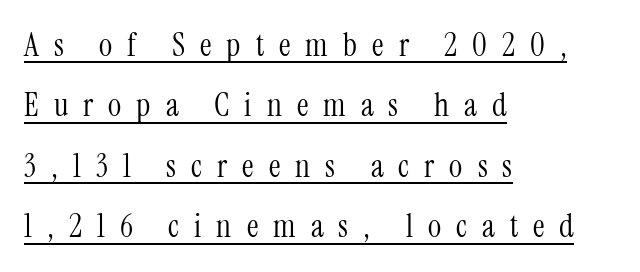
Q: Is the text bold? A: No.
Q: Is the text italic (slanted)? A: No, it is upright.
Q: Is the typeface a serif or a sans-serif typeface? A: Serif.
Q: Is the text underlined? A: Yes.
Q: How is the paragraph aligned? A: Left-aligned.
Q: Is the spacing between letters normal or unusually wide? A: Unusually wide.
Q: Width (condensed, normal, or wide)? A: Condensed.
Q: Stroke contrast? A: Medium.
Q: x-height? A: Medium.
Q: Monospaced? A: No.
